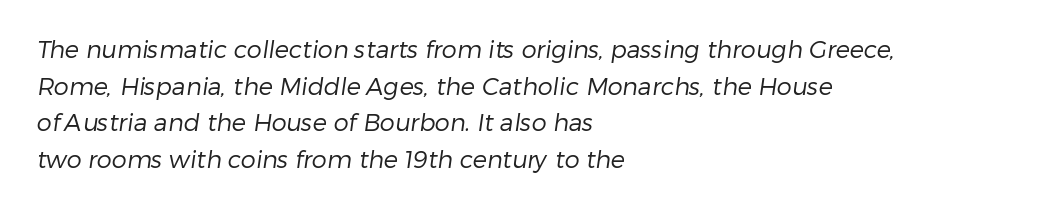
{"bold": "no", "underline": "no", "align": "left", "line_spacing": "normal", "line_spacing_ratio": 1.53, "letter_spacing": "normal", "letter_spacing_em": 0.0, "glyph_px": 24}
